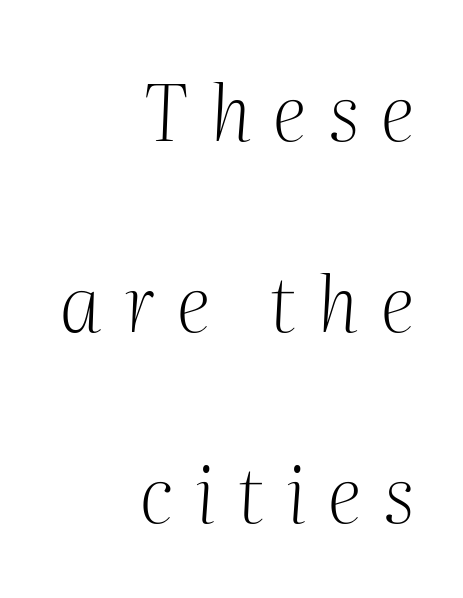
Q: Is the text bold? A: No.
Q: Is the text italic (slanted)? A: Yes, it leans right by about 2 degrees.
Q: Is the typeface a serif or a sans-serif typeface? A: Serif.
Q: Is the text underlined? A: No.
Q: How is the paragraph aligned? A: Right-aligned.
Q: Is the spacing between letters normal or unusually wide? A: Unusually wide.
Q: Is the spacing between lines tight, normal or loose? A: Loose.
Q: Width (condensed, normal, or wide)? A: Normal.
Q: Stroke contrast? A: Medium.
Q: x-height? A: Medium.
Q: Monospaced? A: No.
